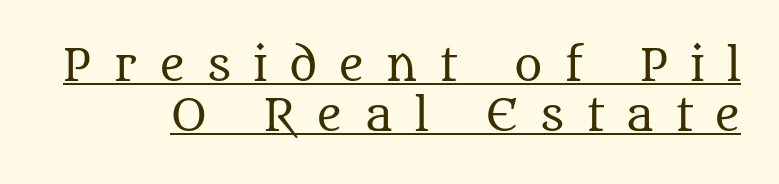
{"serif": "yes", "italic": "no", "bold": "no", "weight": "regular", "width": "normal", "stroke_contrast": "medium", "x_height": "large", "monospaced": "no", "underline": "yes", "line_spacing_ratio": 1.17, "letter_spacing": "wide", "letter_spacing_em": 0.5, "glyph_px": 43}
